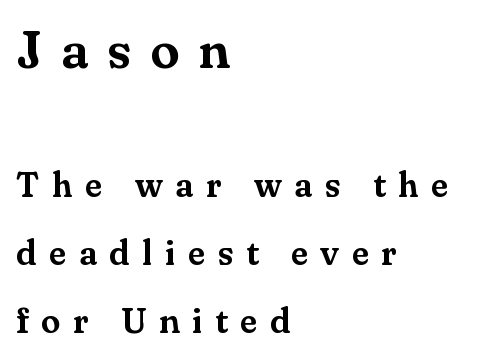
Q: Is the text italic (slanted)? A: No, it is upright.
Q: Is the typeface a serif or a sans-serif typeface? A: Serif.
Q: Is the text underlined? A: No.
Q: How is the paragraph aligned? A: Left-aligned.
Q: Is the spacing between letters normal or unusually wide? A: Unusually wide.
Q: Is the spacing between lines tight, normal or loose? A: Loose.
Q: Which block of text is set in a larger size, the first (top) or the second (bottom)? A: The first (top) one.
Q: Width (condensed, normal, or wide)? A: Normal.
Q: Stroke contrast? A: Medium.
Q: x-height? A: Small.
Q: Monospaced? A: No.
